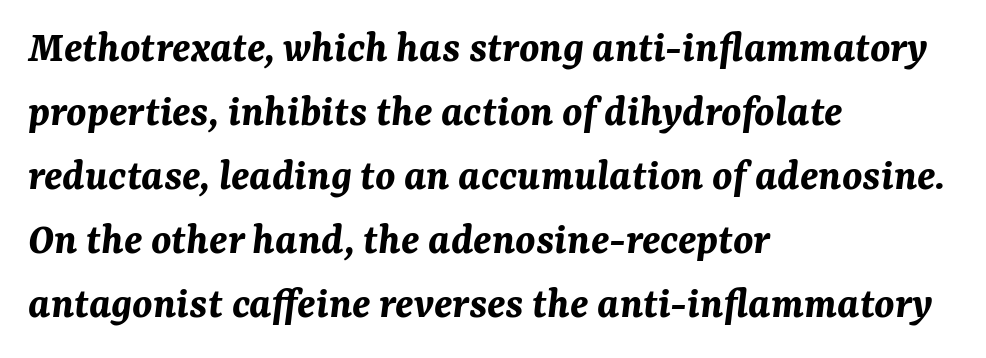
{"italic": "yes", "lean": "right", "slant_degrees": 7, "bold": "yes", "weight": "bold", "width": "normal", "stroke_contrast": "medium", "x_height": "medium", "monospaced": "no", "underline": "no", "align": "left", "line_spacing": "normal", "line_spacing_ratio": 1.42, "letter_spacing": "normal", "letter_spacing_em": 0.0, "glyph_px": 45}
